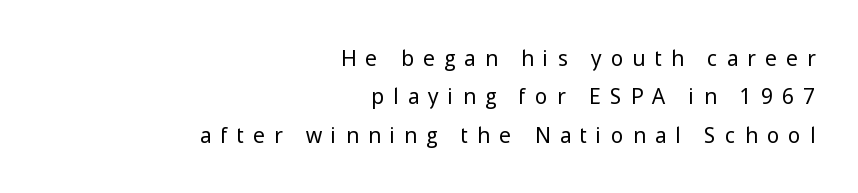
The image shows 21 px text type, upright; set right-aligned, line spacing 1.83x, unusually wide letter spacing (+0.45 em), not underlined.
